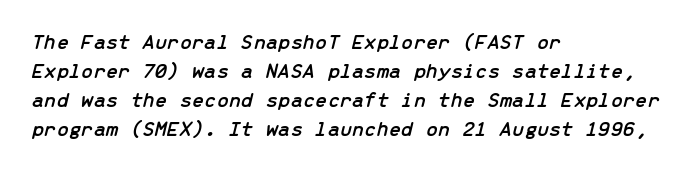
This rendering leaves character spacing at its baseline value. This sample uses an oblique cut, with every glyph tilted off the vertical. Decoration check: the copy has no underline. The compositor pushed each line to the left boundary. Honestly, the row spacing looks completely unremarkable.
